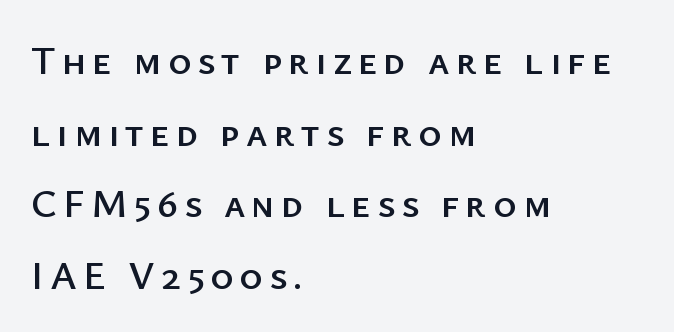
Q: Is the text italic (slanted)? A: No, it is upright.
Q: Is the typeface a serif or a sans-serif typeface? A: Sans-serif.
Q: Is the text underlined? A: No.
Q: How is the paragraph aligned? A: Left-aligned.
Q: Width (condensed, normal, or wide)? A: Normal.
Q: Stroke contrast? A: Low.
Q: x-height? A: Medium.
Q: Monospaced? A: No.
